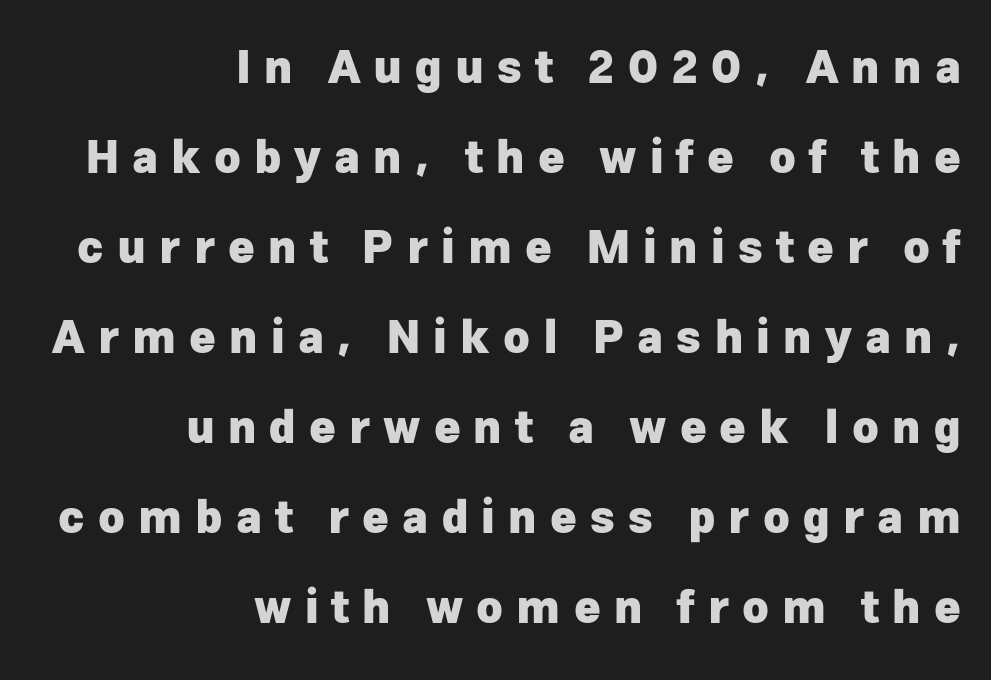
Q: Is the text bold? A: Yes.
Q: Is the text italic (slanted)? A: No, it is upright.
Q: Is the typeface a serif or a sans-serif typeface? A: Sans-serif.
Q: Is the text underlined? A: No.
Q: How is the paragraph aligned? A: Right-aligned.
Q: Is the spacing between letters normal or unusually wide? A: Unusually wide.
Q: Is the spacing between lines tight, normal or loose? A: Loose.
Q: Width (condensed, normal, or wide)? A: Normal.
Q: Stroke contrast? A: Low.
Q: x-height? A: Medium.
Q: Monospaced? A: No.
